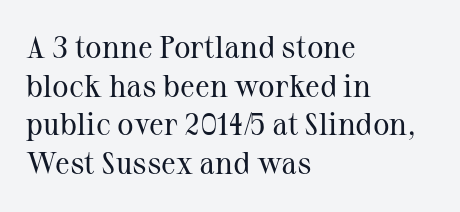
{"serif": "yes", "italic": "no", "bold": "no", "weight": "regular", "width": "normal", "stroke_contrast": "medium", "x_height": "medium", "monospaced": "no", "underline": "no", "align": "left", "line_spacing": "normal", "line_spacing_ratio": 1.25, "letter_spacing": "normal", "letter_spacing_em": 0.0, "glyph_px": 31}
